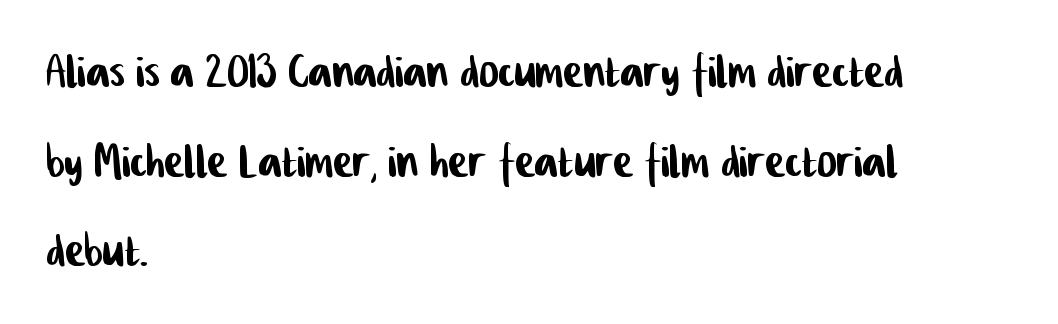
The image shows 59 px condensed sans-serif type; set left-aligned, normal line spacing (1.52x), normal letter spacing, not underlined; low stroke contrast and a medium x-height.
